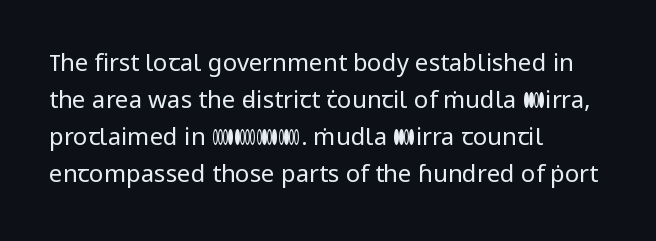
{"italic": "no", "bold": "no", "underline": "no", "align": "left", "line_spacing": "normal", "line_spacing_ratio": 1.54, "letter_spacing": "normal", "letter_spacing_em": 0.0, "glyph_px": 24}
